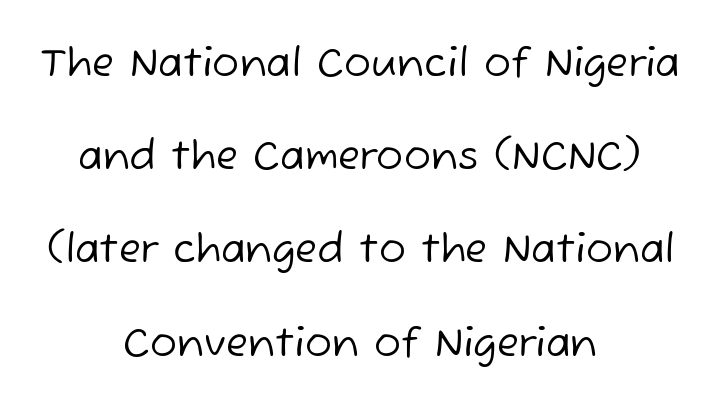
The image shows 40 px regular-weight sans-serif type; set centered, loose line spacing (2.33x), normal letter spacing, not underlined; low stroke contrast and a medium x-height.
